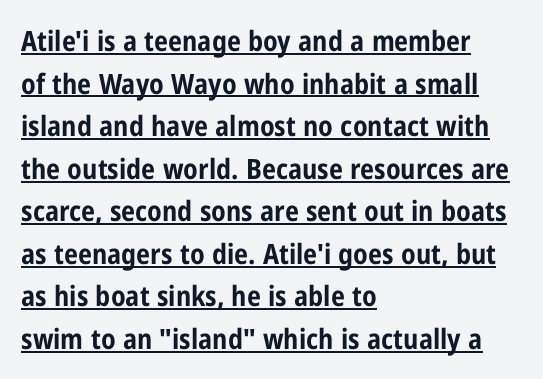
Q: Is the text bold? A: Yes.
Q: Is the text italic (slanted)? A: No, it is upright.
Q: Is the typeface a serif or a sans-serif typeface? A: Sans-serif.
Q: Is the text underlined? A: Yes.
Q: How is the paragraph aligned? A: Left-aligned.
Q: Is the spacing between letters normal or unusually wide? A: Normal.
Q: Is the spacing between lines tight, normal or loose? A: Normal.
Q: Width (condensed, normal, or wide)? A: Condensed.
Q: Stroke contrast? A: Low.
Q: x-height? A: Medium.
Q: Monospaced? A: No.
